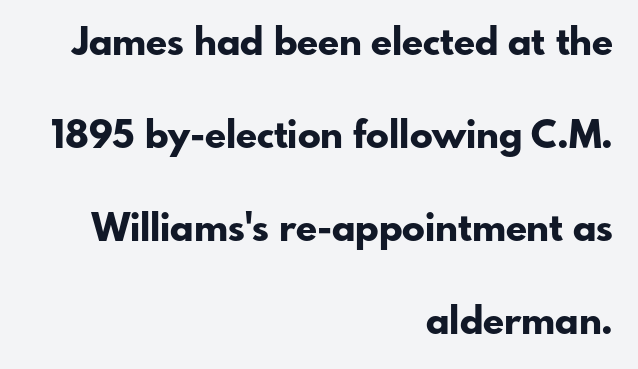
Looks like regular typesetting: each glyph gets only the width it needs. Does extra space separate the letters? No, they use regular spacing. Anything drawn beneath the words? Only blank space. The rendering uses a bold face; every stroke is thick and dark.
